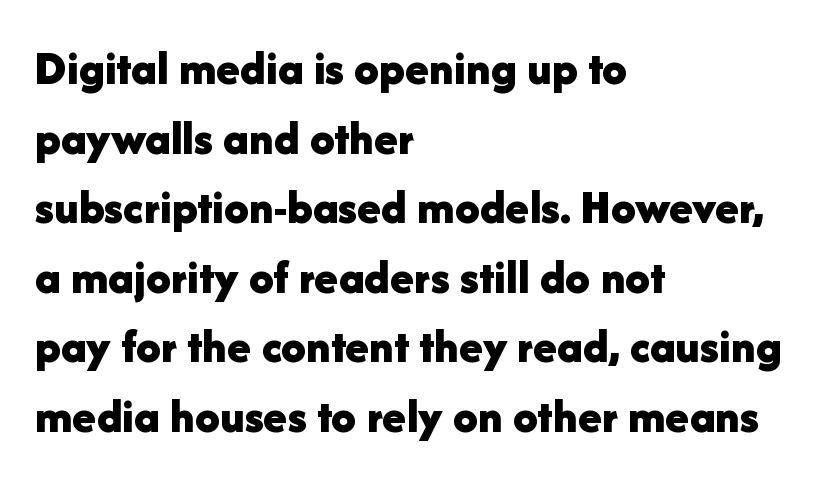
{"serif": "no", "italic": "no", "bold": "yes", "weight": "bold", "width": "normal", "stroke_contrast": "low", "x_height": "medium", "monospaced": "no", "underline": "no", "align": "left", "line_spacing": "normal", "line_spacing_ratio": 1.42, "letter_spacing": "normal", "letter_spacing_em": 0.0, "glyph_px": 49}
